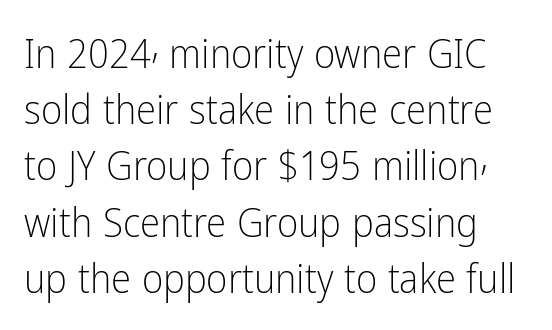
{"serif": "no", "italic": "no", "bold": "no", "weight": "light", "width": "condensed", "stroke_contrast": "low", "x_height": "medium", "monospaced": "no", "underline": "no", "line_spacing": "normal", "line_spacing_ratio": 1.37, "letter_spacing": "normal", "letter_spacing_em": 0.0, "glyph_px": 41}
